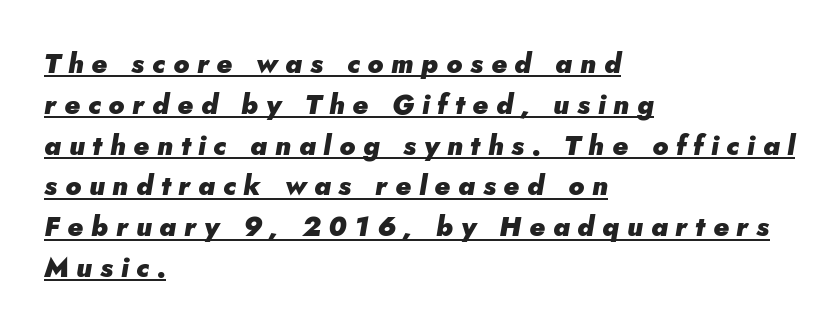
Like a heading marked for emphasis, these lines bear an underscore. Observe the wide spacing: letters keep a clear distance from each other. Emphasis by weight is at full strength: bold. Leftover space on each line is placed entirely after the last word.
